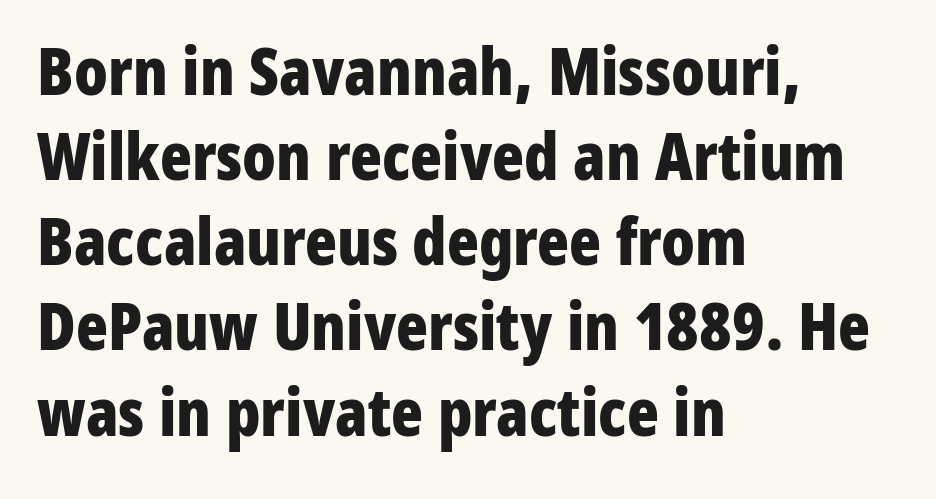
The image shows 66 px bold, condensed sans-serif type, upright; set left-aligned, normal line spacing (1.29x), normal letter spacing, not underlined; low stroke contrast and a medium x-height.
